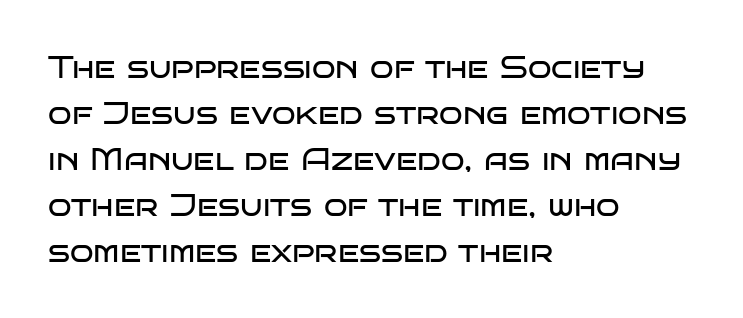
The area under the type is left untouched. Students, note that the glyphs here touch the page at normal intervals. A typesetter would call this proportional, since set widths differ per character. These lines were composed using upright roman letters. Vertically, the passage feels balanced, rows spaced as you'd expect. The ragged edge is on the right, which tells us the setting is flush left.
